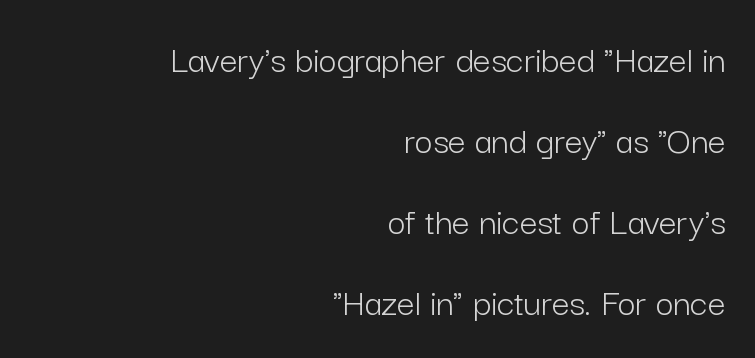
{"serif": "no", "italic": "no", "bold": "no", "weight": "light", "width": "normal", "stroke_contrast": "low", "x_height": "medium", "monospaced": "no", "underline": "no", "align": "right", "line_spacing": "loose", "line_spacing_ratio": 2.08, "letter_spacing": "normal", "letter_spacing_em": 0.0, "glyph_px": 39}
